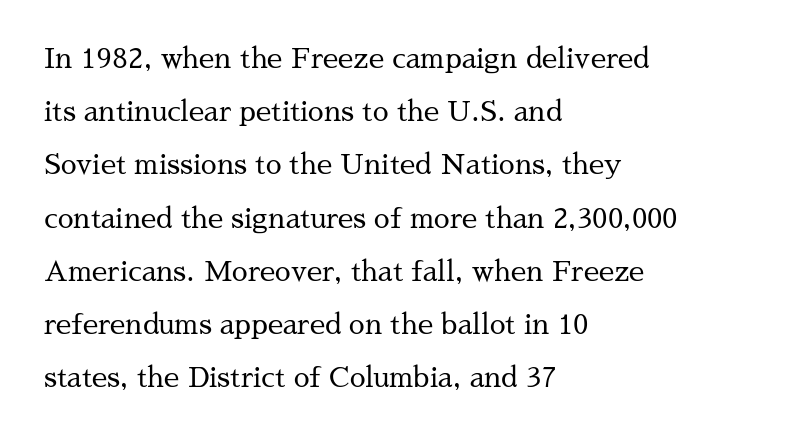
Yep, those are serifs on the letters. Is this a fixed-width face? No — the glyphs have proportional, varying widths. A great deal of white space separates one row of letters from the next. Each stroke keeps to a modest, everyday thickness or less. Rendered with straight, roman letterforms. If you drew a ruler down the left edge, every line would touch it.
